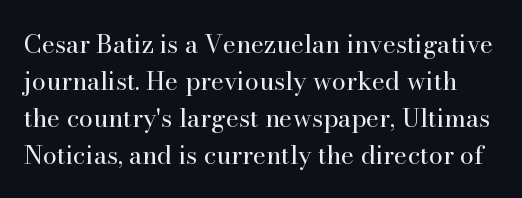
Q: Is the text bold? A: No.
Q: Is the text italic (slanted)? A: No, it is upright.
Q: Is the text underlined? A: No.
Q: Is the spacing between letters normal or unusually wide? A: Normal.
Q: Is the spacing between lines tight, normal or loose? A: Normal.
